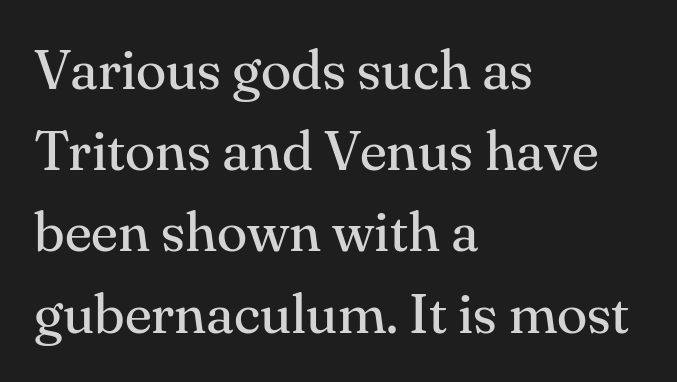
The typesetter chose a ragged-right arrangement here. The space beneath each line is pristine and unruled. Baseline-to-baseline distance is the conventional proportion of letter height. Proportional: the letters do not fall into vertical columns. The gaps between neighbouring characters are ordinary and unremarkable.
